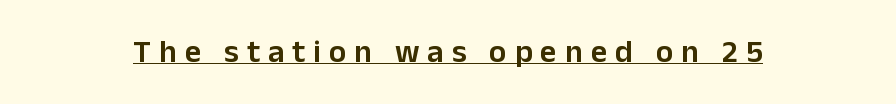
Q: Is the text bold? A: Semi-bold.
Q: Is the text italic (slanted)? A: No, it is upright.
Q: Is the typeface a serif or a sans-serif typeface? A: Sans-serif.
Q: Is the text underlined? A: Yes.
Q: Is the spacing between letters normal or unusually wide? A: Unusually wide.
Q: Width (condensed, normal, or wide)? A: Normal.
Q: Stroke contrast? A: Low.
Q: x-height? A: Medium.
Q: Monospaced? A: No.
